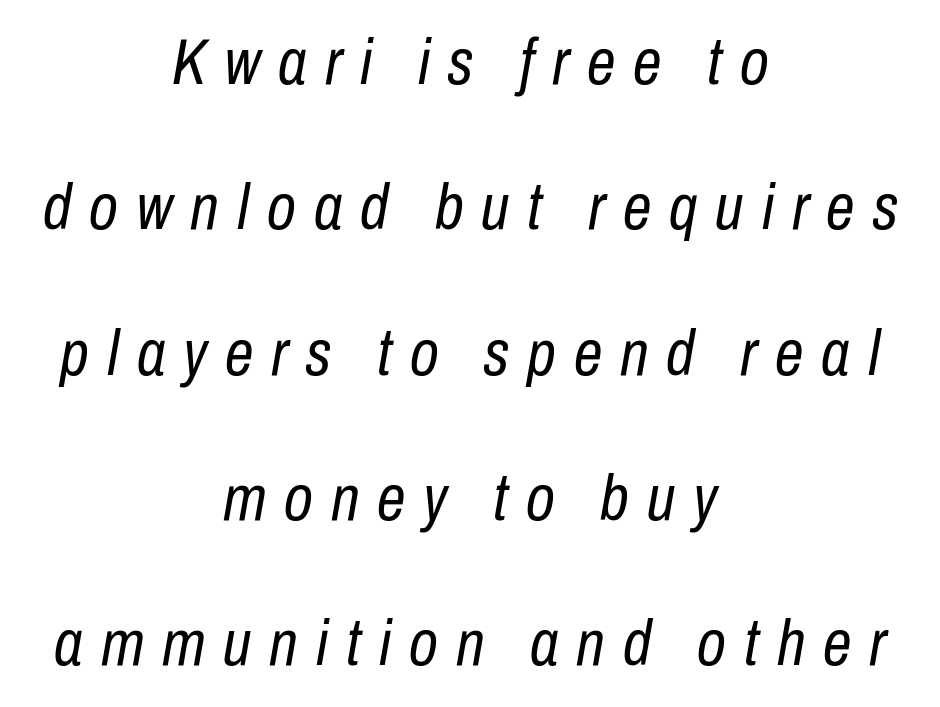
The image shows 64 px regular-weight, condensed type, italic (leaning right); set centered, loose line spacing (2.27x), unusually wide letter spacing (+0.28 em), not underlined; low stroke contrast and a medium x-height.
